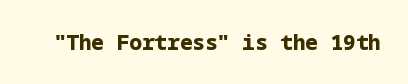
{"italic": "no", "bold": "yes", "underline": "no", "letter_spacing": "normal", "letter_spacing_em": 0.0, "glyph_px": 21}
